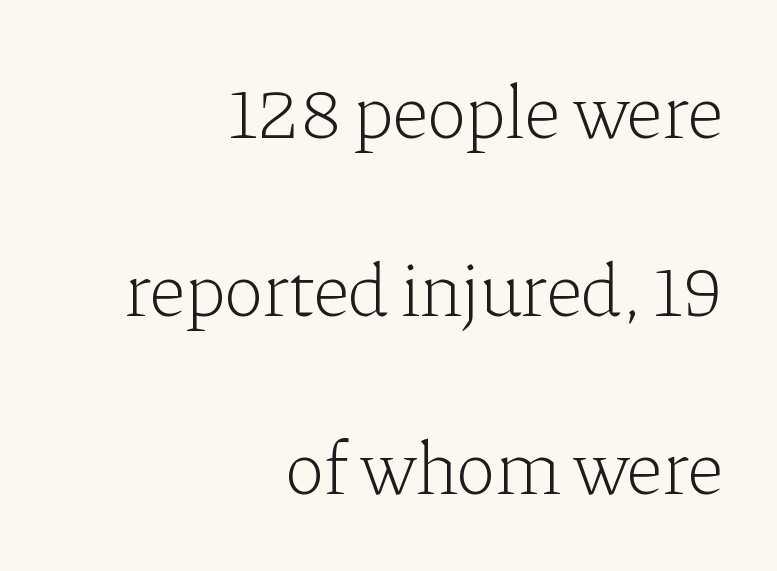
The passage is arranged like a letterhead date or caption credit — flush right. Rule under the text: the space is simply empty. A light-to-regular cut is what we see here. The vertical gap from one line to the next is large. Short note: letters normally spaced. Posture: vertical.
